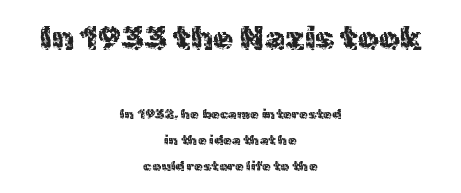
Each letter keeps its own natural width here, so spacing adapts to shape. The type family on display is of the sans-serif kind. Every row of glyphs is offset so its center matches the block's center. Letters rest on an invisible, unmarked baseline.
